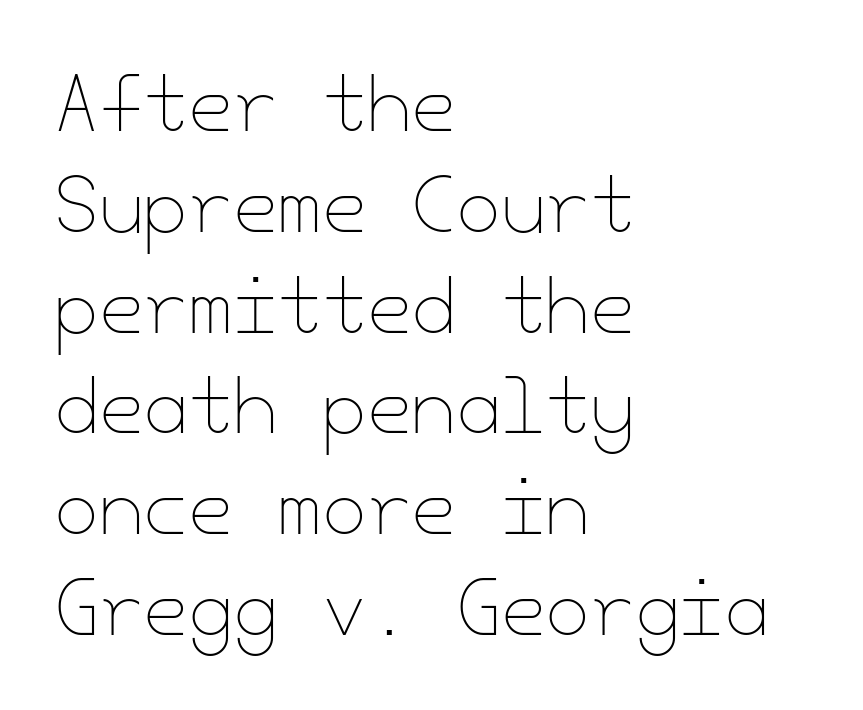
{"italic": "no", "bold": "no", "weight": "thin", "width": "normal", "stroke_contrast": "low", "x_height": "small", "underline": "no", "align": "left", "line_spacing": "normal", "line_spacing_ratio": 1.4, "letter_spacing": "normal", "letter_spacing_em": 0.0, "glyph_px": 72}
